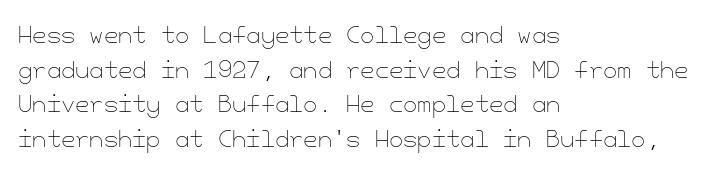
Q: Is the text bold? A: No.
Q: Is the text italic (slanted)? A: No, it is upright.
Q: Is the text underlined? A: No.
Q: How is the paragraph aligned? A: Left-aligned.
Q: Is the spacing between letters normal or unusually wide? A: Normal.
Q: Is the spacing between lines tight, normal or loose? A: Normal.
